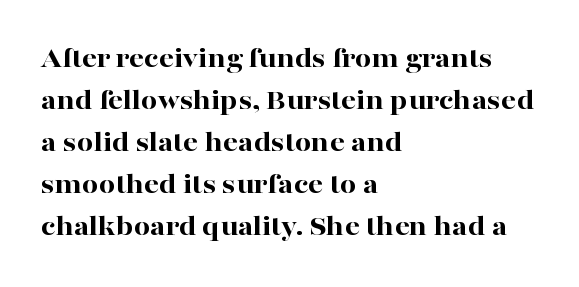
The image shows 29 px bold, wide serif type, upright; set left-aligned, normal line spacing (1.45x), normal letter spacing, not underlined; high stroke contrast and a medium x-height.
